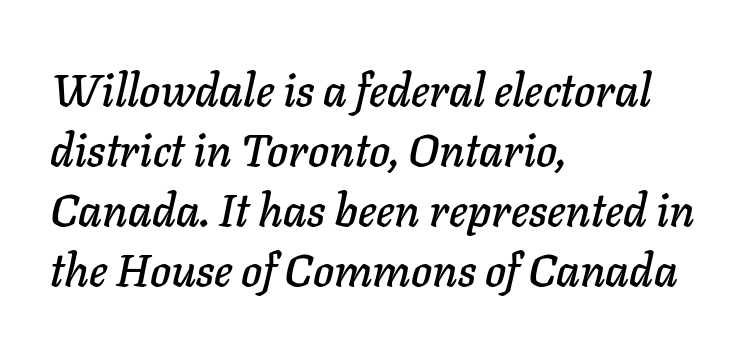
{"italic": "yes", "lean": "right", "slant_degrees": 11, "width": "normal", "stroke_contrast": "low", "x_height": "medium", "monospaced": "no", "underline": "no", "align": "left", "line_spacing": "normal", "line_spacing_ratio": 1.33, "letter_spacing": "normal", "letter_spacing_em": 0.0, "glyph_px": 45}
